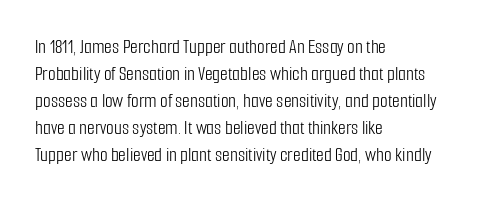
This sample uses an upright cut, with every glyph sitting square on the baseline. Reading down the column, the eye jumps a familiar distance to each next line. The horizontal fit of the characters is conventional and even. This is not heavy type; no bold has been used.
